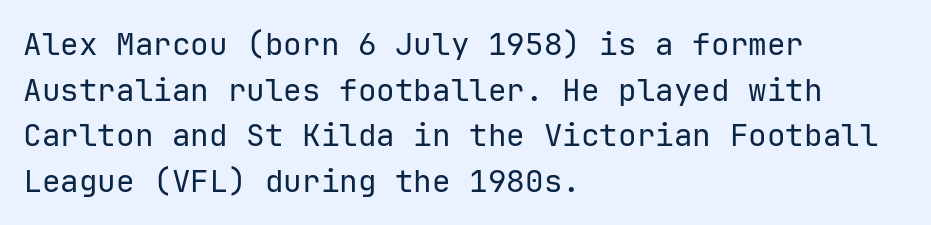
The image shows 31 px regular-weight sans-serif type, upright; set left-aligned, normal line spacing (1.47x), normal letter spacing, not underlined; low stroke contrast and a medium x-height.
